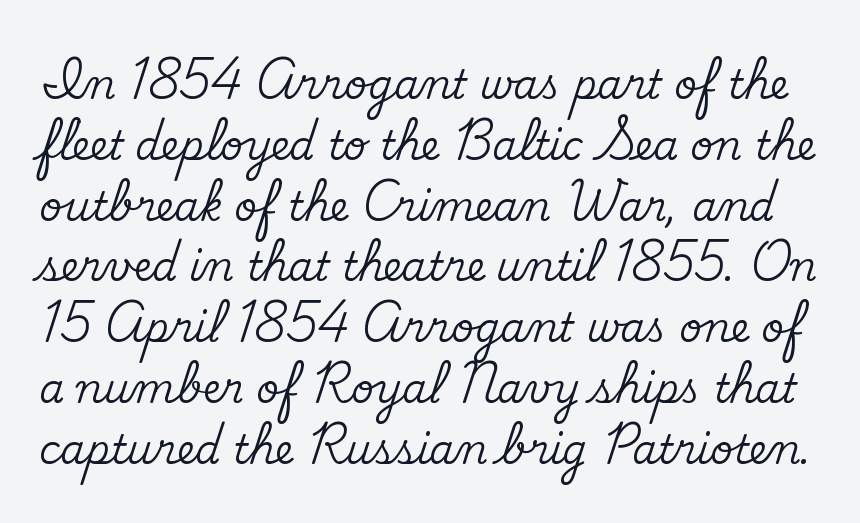
{"width": "normal", "stroke_contrast": "medium", "x_height": "small", "monospaced": "no", "underline": "no", "line_spacing": "normal", "line_spacing_ratio": 1.52, "letter_spacing": "normal", "letter_spacing_em": 0.0, "glyph_px": 40}
